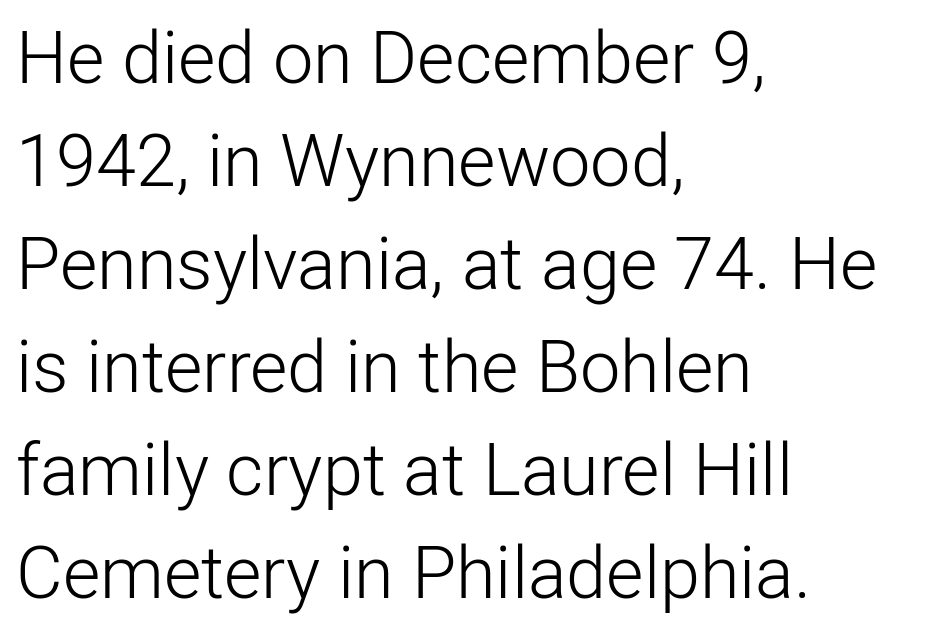
The face looks like a standard text weight, possibly lighter. Interline gaps are of average width in this sample. The baseline area is clear. Rendered with straight, roman letterforms. Is this a fixed-width face? No — the glyphs have proportional, varying widths.
